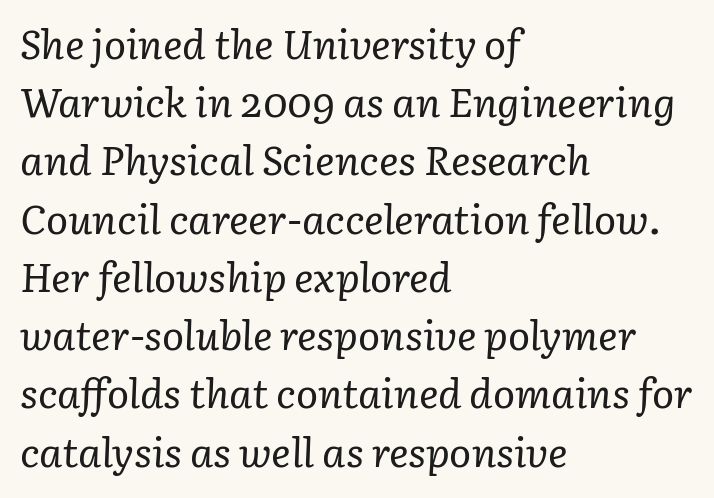
Quick note: underline off. A quiet, ordinary-to-light weight characterises the typeface. The axis of the letterforms is tilted away from vertical. The horizontal fit of the characters is conventional and even.
